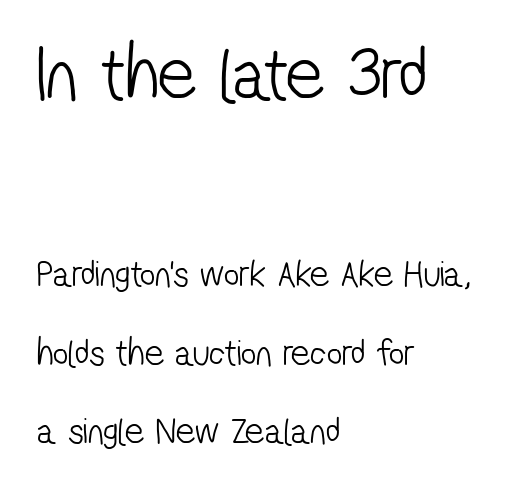
{"serif": "no", "bold": "no", "weight": "light", "width": "condensed", "stroke_contrast": "low", "x_height": "medium", "monospaced": "no", "underline": "no", "align": "left", "line_spacing": "loose", "line_spacing_ratio": 2.07, "letter_spacing": "normal", "letter_spacing_em": 0.0, "larger_block": "first", "size_ratio": 2.0, "glyph_px": 76}
